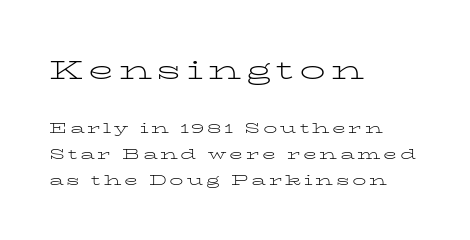
The image shows 26 px text type, upright; set left-aligned, line spacing 1.83x, not underlined; the first (top) block is 1.86x larger.
